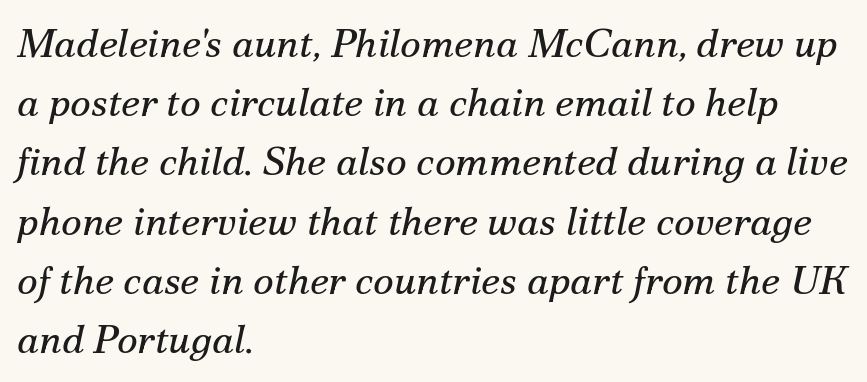
The image shows 40 px regular-weight serif type, italic (leaning right); set left-aligned, normal line spacing (1.48x), normal letter spacing, not underlined; medium stroke contrast and a small x-height.
